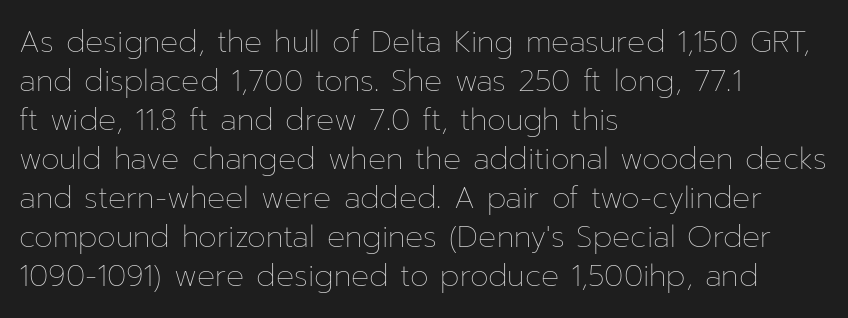
Posture: straight, roman, zero tilt. Spacing between characters is what you'd get straight out of the box. Whoever set this chose a conventional vertical rhythm. These lines are set flush left with a ragged right edge. Spacing verdict: proportional, widths tailored to each character.
